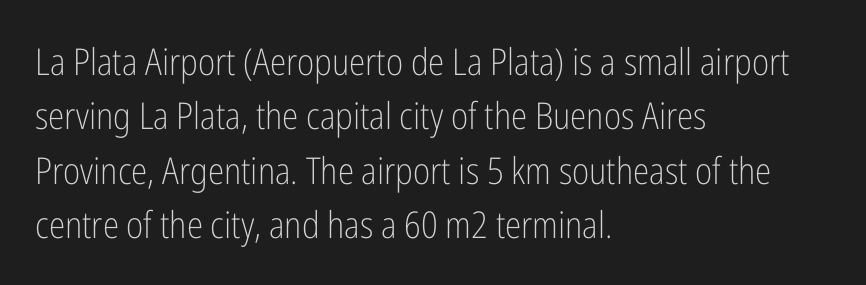
{"serif": "no", "italic": "no", "bold": "no", "weight": "light", "width": "condensed", "stroke_contrast": "low", "x_height": "medium", "monospaced": "no", "underline": "no", "align": "left", "line_spacing": "normal", "line_spacing_ratio": 1.47, "letter_spacing": "normal", "letter_spacing_em": 0.0, "glyph_px": 37}
